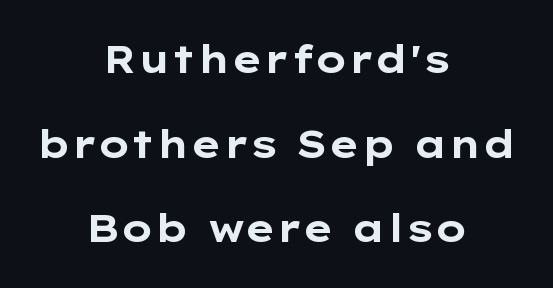
The image shows 38 px bold, wide sans-serif type, upright; set centered, loose line spacing (2.23x), normal letter spacing, not underlined; low stroke contrast and a medium x-height.
